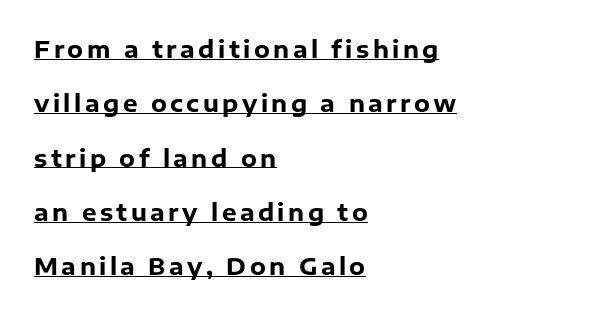
Q: Is the text bold? A: Yes.
Q: Is the text italic (slanted)? A: No, it is upright.
Q: Is the text underlined? A: Yes.
Q: How is the paragraph aligned? A: Left-aligned.
Q: Is the spacing between lines tight, normal or loose? A: Loose.
